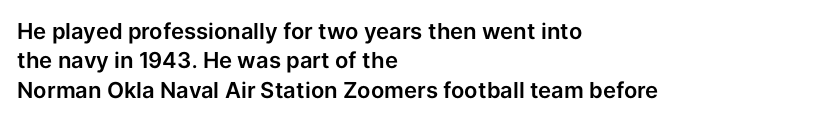
{"italic": "no", "underline": "no", "align": "left", "line_spacing": "normal", "line_spacing_ratio": 1.34, "letter_spacing": "normal", "letter_spacing_em": 0.0, "glyph_px": 22}
